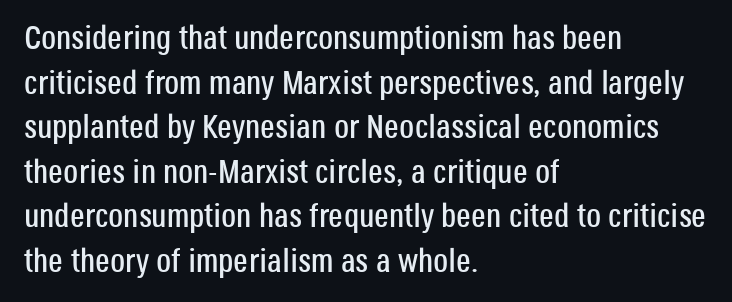
Q: Is the text italic (slanted)? A: No, it is upright.
Q: Is the typeface a serif or a sans-serif typeface? A: Sans-serif.
Q: Is the text underlined? A: No.
Q: How is the paragraph aligned? A: Left-aligned.
Q: Is the spacing between letters normal or unusually wide? A: Normal.
Q: Is the spacing between lines tight, normal or loose? A: Normal.
Q: Width (condensed, normal, or wide)? A: Condensed.
Q: Stroke contrast? A: Low.
Q: x-height? A: Large.
Q: Monospaced? A: No.
